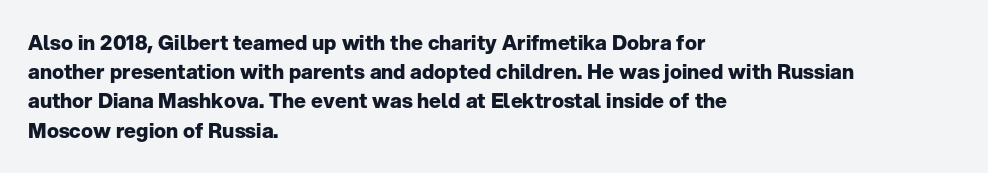
Q: Is the text bold? A: Yes.
Q: Is the text italic (slanted)? A: No, it is upright.
Q: Is the text underlined? A: No.
Q: How is the paragraph aligned? A: Left-aligned.
Q: Is the spacing between letters normal or unusually wide? A: Normal.
Q: Is the spacing between lines tight, normal or loose? A: Normal.
